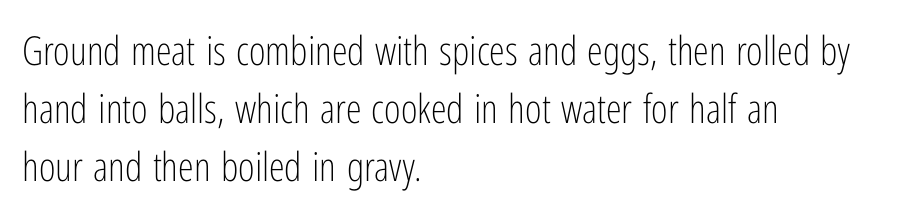
{"serif": "no", "italic": "no", "bold": "no", "weight": "light", "width": "condensed", "stroke_contrast": "low", "x_height": "medium", "monospaced": "no", "underline": "no", "align": "left", "line_spacing": "normal", "line_spacing_ratio": 1.45, "letter_spacing": "normal", "letter_spacing_em": 0.0, "glyph_px": 40}
